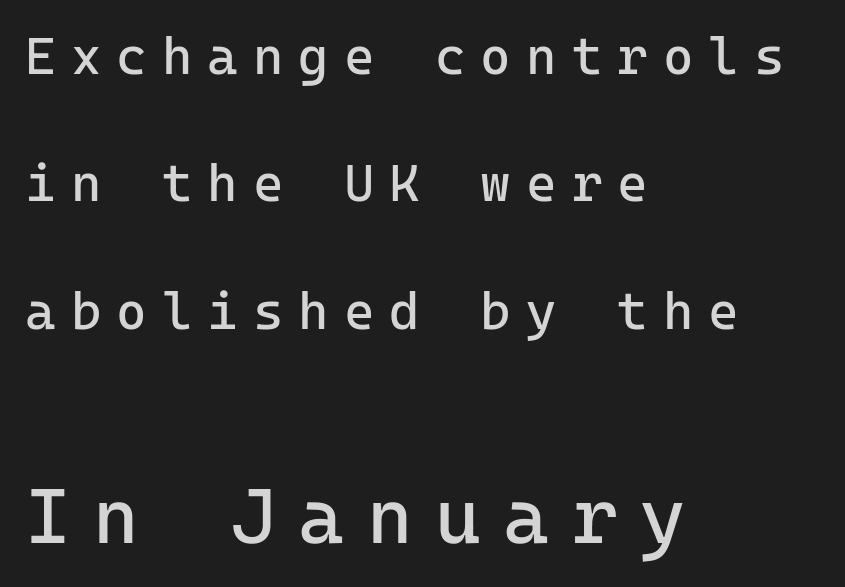
The image shows 78 px regular-weight sans-serif type, upright, monospaced; set left-aligned, loose line spacing (2.45x), unusually wide letter spacing (+0.29 em), not underlined; the second (bottom) block is 1.5x larger; low stroke contrast and a medium x-height.
